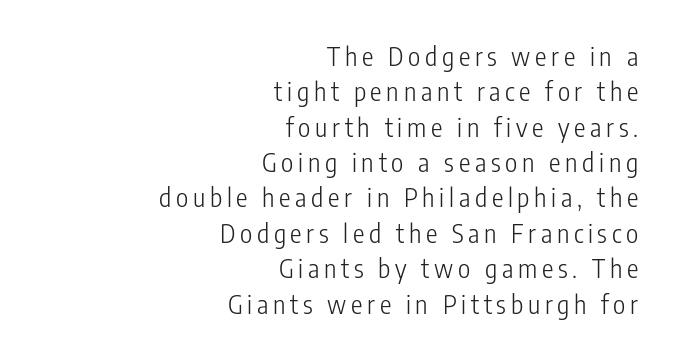
{"italic": "no", "bold": "no", "underline": "no", "align": "right", "line_spacing": "normal", "line_spacing_ratio": 1.36, "glyph_px": 26}
